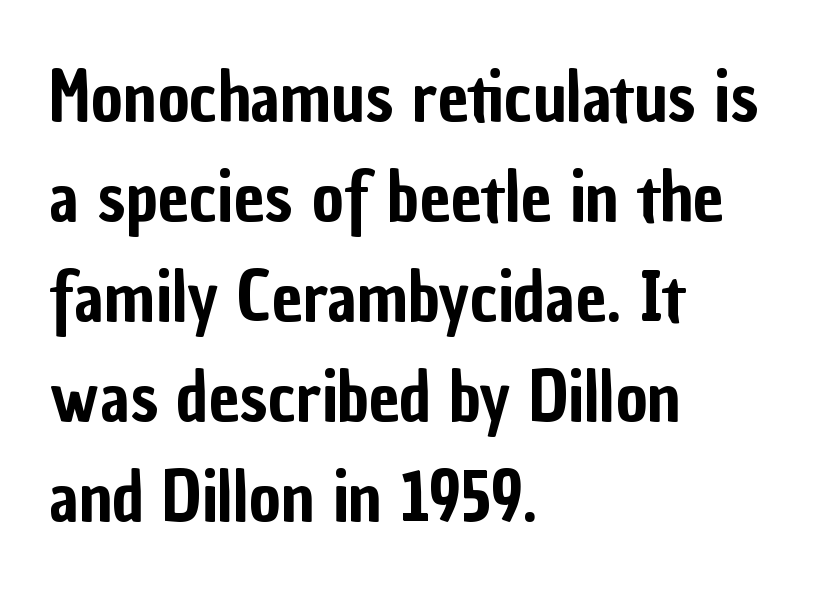
The image shows 69 px condensed sans-serif type, upright; set left-aligned, normal line spacing (1.45x), normal letter spacing, not underlined; low stroke contrast and a medium x-height.
